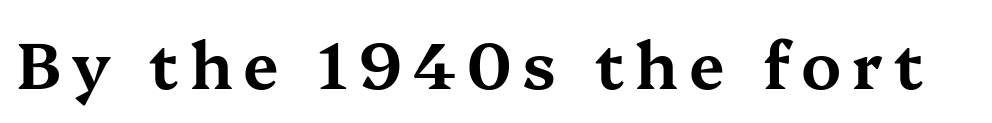
The image shows 64 px wide serif type, upright; set not underlined; medium stroke contrast and a medium x-height.
